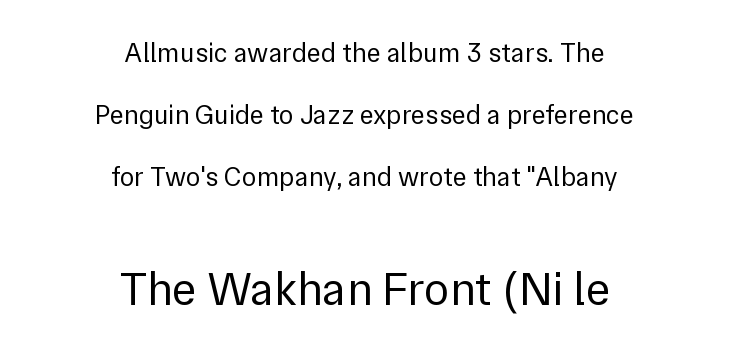
Q: Is the text bold? A: No.
Q: Is the text italic (slanted)? A: No, it is upright.
Q: Is the typeface a serif or a sans-serif typeface? A: Sans-serif.
Q: Is the text underlined? A: No.
Q: How is the paragraph aligned? A: Centered.
Q: Is the spacing between letters normal or unusually wide? A: Normal.
Q: Is the spacing between lines tight, normal or loose? A: Loose.
Q: Which block of text is set in a larger size, the first (top) or the second (bottom)? A: The second (bottom) one.
Q: Width (condensed, normal, or wide)? A: Normal.
Q: x-height? A: Medium.
Q: Monospaced? A: No.
